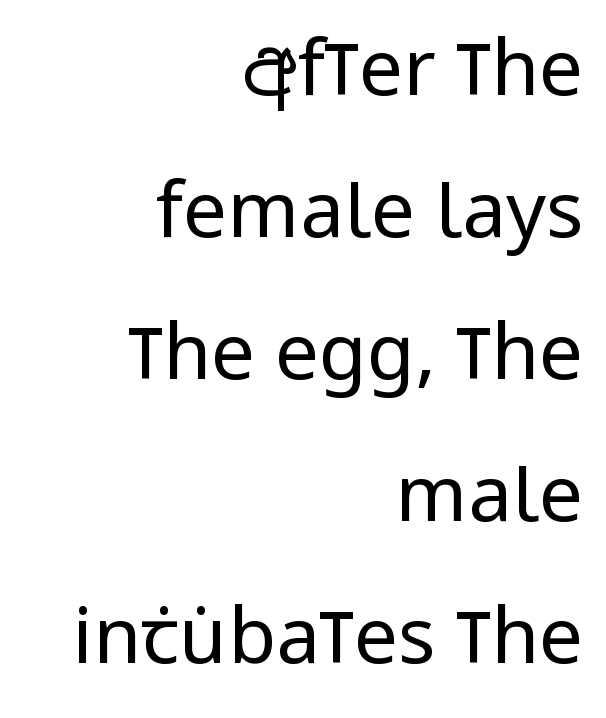
The image shows 78 px regular-weight, condensed sans-serif type, upright; set right-aligned, line spacing 1.82x, normal letter spacing, not underlined; low stroke contrast and a large x-height.
